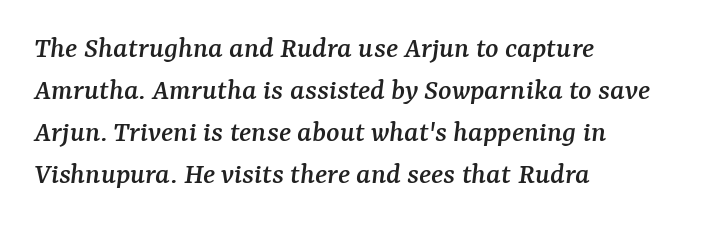
Q: Is the text italic (slanted)? A: Yes, it leans right by about 7 degrees.
Q: Is the typeface a serif or a sans-serif typeface? A: Serif.
Q: Is the text underlined? A: No.
Q: How is the paragraph aligned? A: Left-aligned.
Q: Is the spacing between letters normal or unusually wide? A: Normal.
Q: Is the spacing between lines tight, normal or loose? A: Normal.
Q: Width (condensed, normal, or wide)? A: Normal.
Q: Stroke contrast? A: Medium.
Q: x-height? A: Medium.
Q: Monospaced? A: No.
